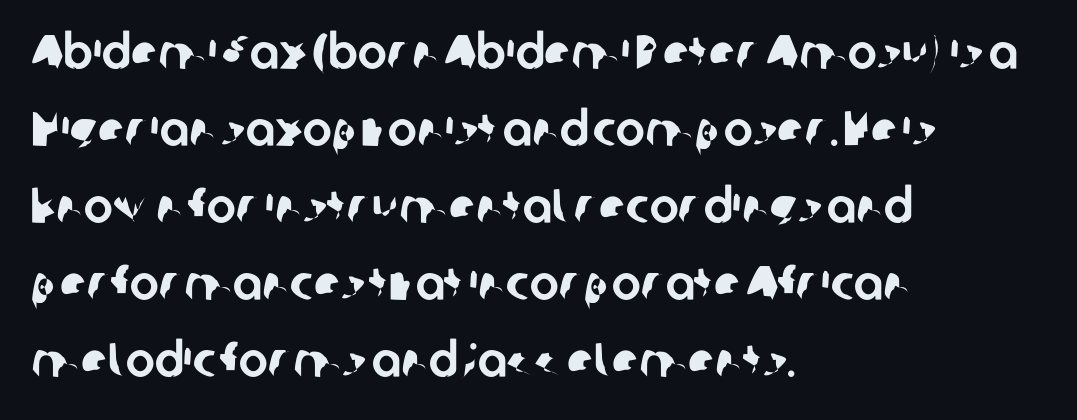
A sans-serif font was chosen for this passage. Honestly, there is no underline to notice here at all. How are the letters spaced? Ordinarily, with no added tracking. Here the designer chose a conventional face with non-uniform glyph widths.
